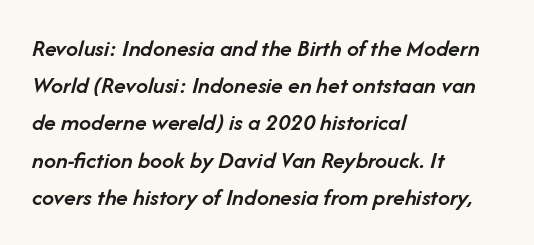
Compared with ordinary roman type, these characters are visibly tilted. Moderately thickened strokes mark this as semibold type. Only glyphs here, with clear space below each row. Notice how the passage keeps a crisp vertical edge on the left only. One glance says typical: line gaps are just what's usual. Tracking value appears to be zero — textbook default spacing.
